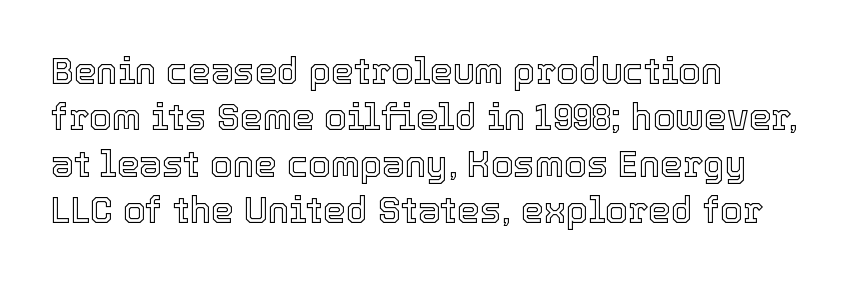
Q: Is the text italic (slanted)? A: No, it is upright.
Q: Is the text underlined? A: No.
Q: How is the paragraph aligned? A: Left-aligned.
Q: Is the spacing between letters normal or unusually wide? A: Normal.
Q: Is the spacing between lines tight, normal or loose? A: Normal.
Q: Width (condensed, normal, or wide)? A: Normal.
Q: x-height? A: Medium.
Q: Monospaced? A: No.
